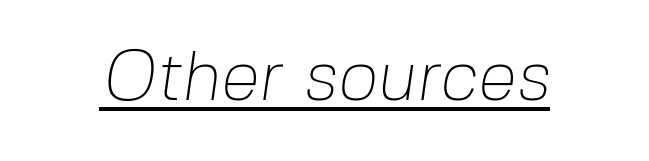
The image shows 70 px thin sans-serif type; set normal letter spacing, underlined; low stroke contrast and a medium x-height.
